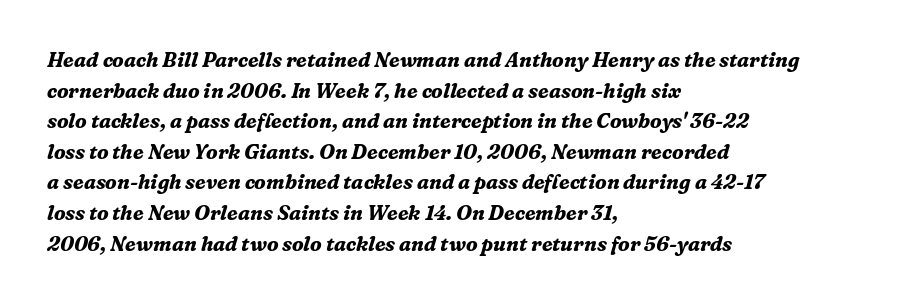
{"italic": "yes", "lean": "right", "slant_degrees": 16, "bold": "yes", "underline": "no", "align": "left", "line_spacing": "normal", "line_spacing_ratio": 1.53, "letter_spacing": "normal", "letter_spacing_em": 0.0, "glyph_px": 20}
